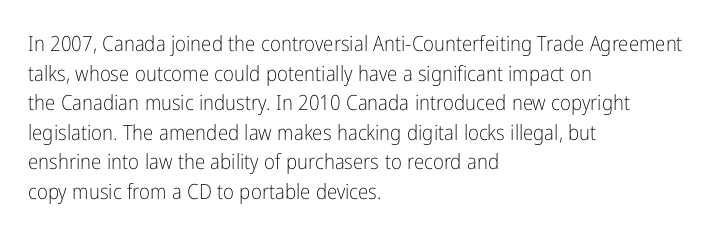
{"italic": "no", "bold": "no", "underline": "no", "align": "left", "line_spacing": "normal", "line_spacing_ratio": 1.41, "letter_spacing": "normal", "letter_spacing_em": 0.0, "glyph_px": 21}
